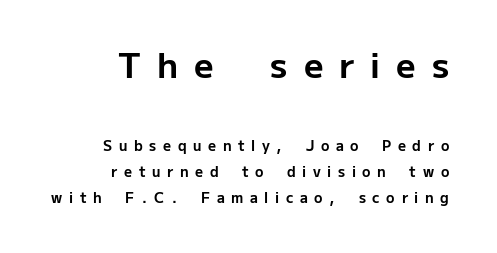
Between these two stacked blocks, the higher one wins on size. The font is running at its bold setting. Serifs: no, the terminals of the letterforms are clean. This is roman type, the default non-slanted kind. The specimen omits any rule beneath the text block's lines.
